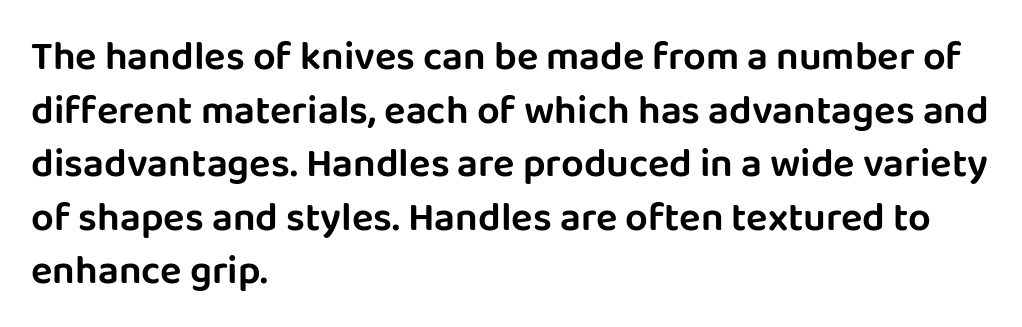
The image shows 40 px sans-serif type, upright; set left-aligned, normal line spacing (1.34x), normal letter spacing, not underlined; low stroke contrast and a large x-height.
